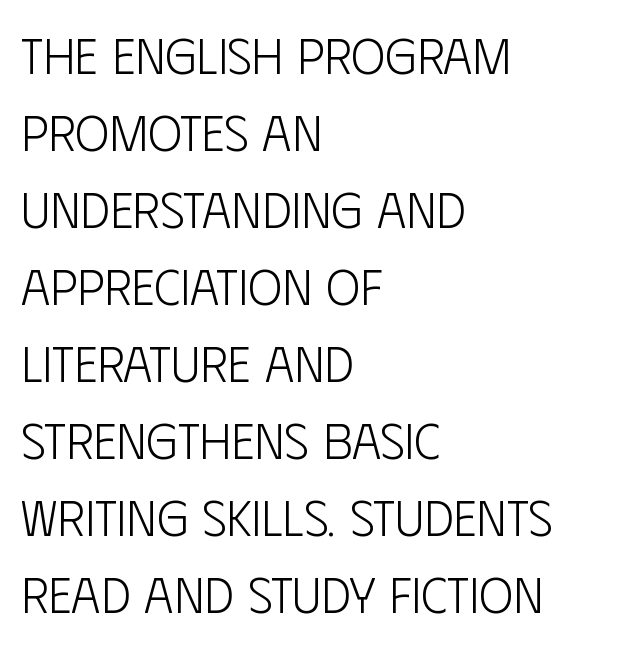
The image shows 51 px light, condensed sans-serif type, upright; set left-aligned, normal line spacing (1.51x), normal letter spacing, not underlined; low stroke contrast and a large x-height.
